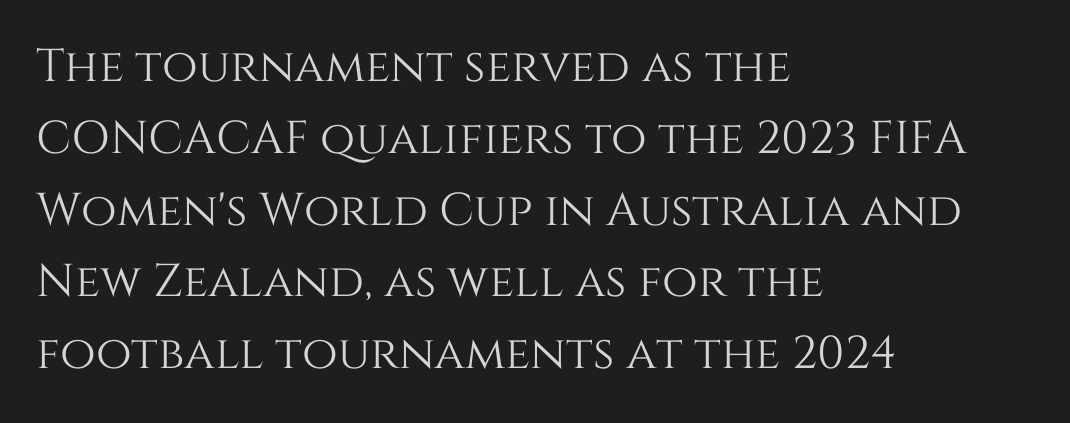
Q: Is the text italic (slanted)? A: No, it is upright.
Q: Is the text underlined? A: No.
Q: How is the paragraph aligned? A: Left-aligned.
Q: Is the spacing between letters normal or unusually wide? A: Normal.
Q: Is the spacing between lines tight, normal or loose? A: Normal.
Q: Width (condensed, normal, or wide)? A: Normal.
Q: Stroke contrast? A: Medium.
Q: x-height? A: Large.
Q: Monospaced? A: No.
